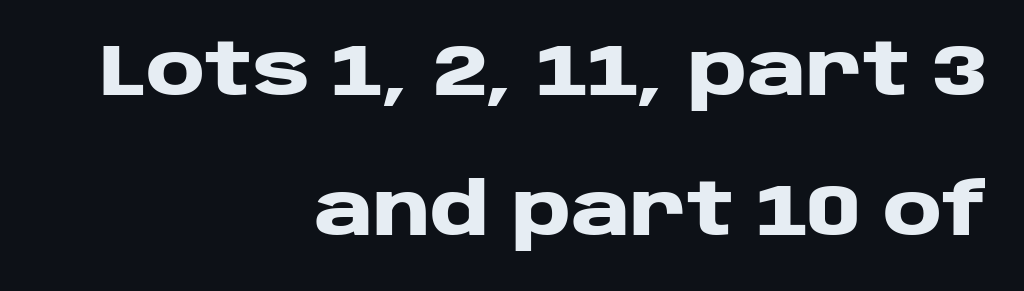
{"serif": "no", "italic": "no", "bold": "yes", "weight": "heavy", "width": "wide", "stroke_contrast": "low", "x_height": "large", "monospaced": "no", "underline": "no", "align": "right", "line_spacing": "loose", "line_spacing_ratio": 1.95, "letter_spacing": "normal", "letter_spacing_em": 0.0, "glyph_px": 72}
